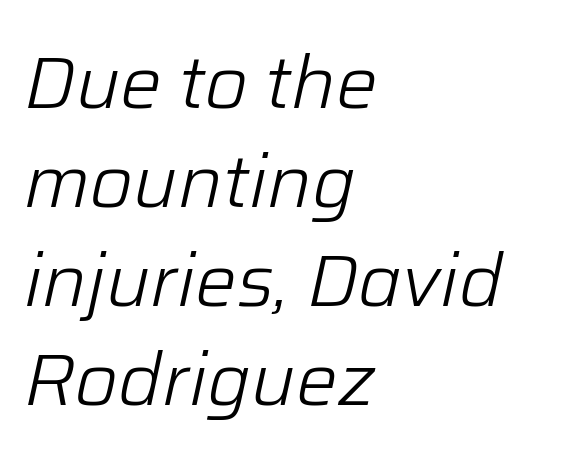
A typesetter would call this proportional, since set widths differ per character. Inter-character spacing is left at the font's built-in metrics. Short and long lines alike share a common starting point at left. Clear beneath every line of the passage.
